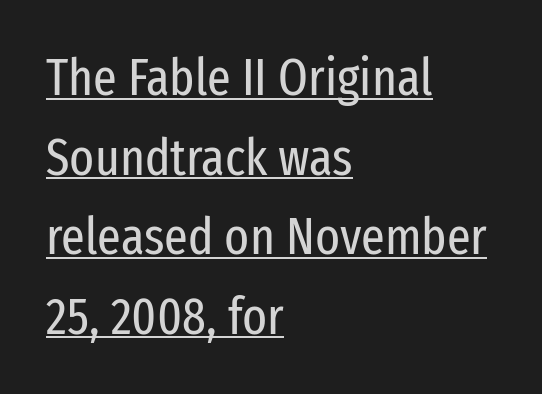
The image shows 52 px regular-weight, condensed sans-serif type, upright; set left-aligned, normal line spacing (1.53x), normal letter spacing, underlined; low stroke contrast and a medium x-height.
